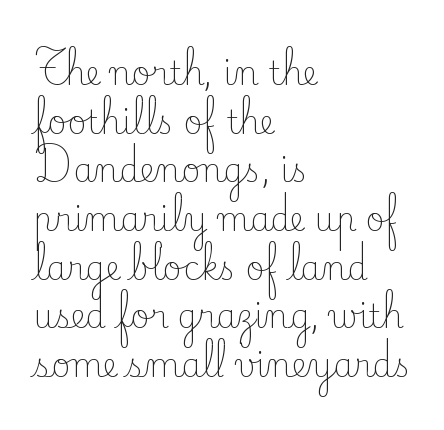
{"serif": "yes", "italic": "no", "bold": "no", "weight": "light", "width": "normal", "stroke_contrast": "low", "x_height": "small", "monospaced": "no", "underline": "no", "align": "left", "line_spacing": "normal", "line_spacing_ratio": 1.52, "letter_spacing": "normal", "letter_spacing_em": 0.0, "glyph_px": 32}
